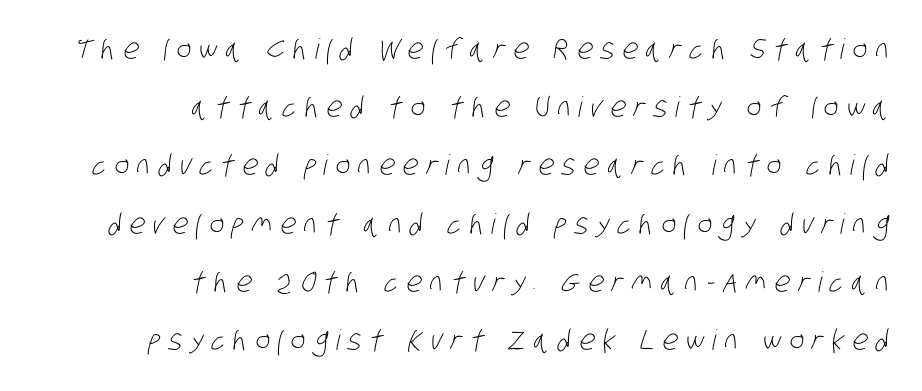
Each letter keeps its own natural width here, so spacing adapts to shape. A flush-right, rag-left setting is used for this passage. To sum up the face: it is a sans, with no serifs. The letterforms sit at book weight or below. A clean baseline with only descenders dipping below it.
